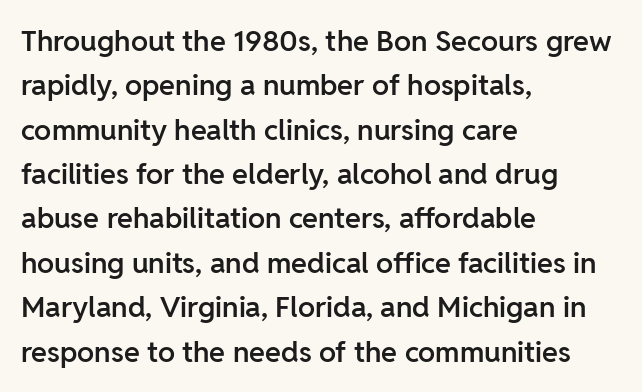
Q: Is the text bold? A: Semi-bold.
Q: Is the text italic (slanted)? A: No, it is upright.
Q: Is the typeface a serif or a sans-serif typeface? A: Sans-serif.
Q: Is the text underlined? A: No.
Q: How is the paragraph aligned? A: Left-aligned.
Q: Is the spacing between letters normal or unusually wide? A: Normal.
Q: Is the spacing between lines tight, normal or loose? A: Normal.
Q: Width (condensed, normal, or wide)? A: Normal.
Q: Stroke contrast? A: Low.
Q: x-height? A: Medium.
Q: Monospaced? A: No.
